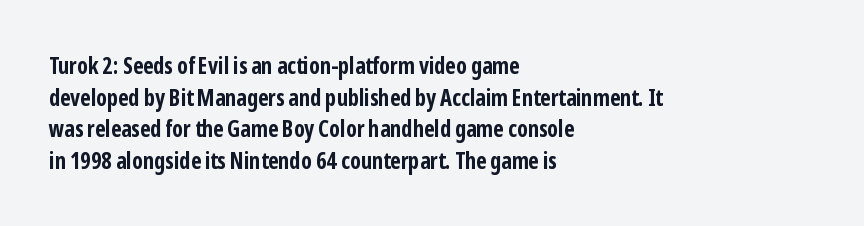
Q: Is the text bold? A: Yes.
Q: Is the text italic (slanted)? A: No, it is upright.
Q: Is the text underlined? A: No.
Q: How is the paragraph aligned? A: Left-aligned.
Q: Is the spacing between letters normal or unusually wide? A: Normal.
Q: Is the spacing between lines tight, normal or loose? A: Normal.
